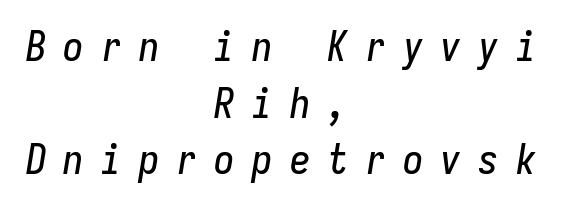
Visually the block forms a symmetrical silhouette, jagged on both flanks. Tracking here is generous; glyphs stand well apart from one another. The text carries the slant typical of an italic or oblique font. A typesetter would call this leading conventional body-copy spacing. Has an underline been added? It has not.
